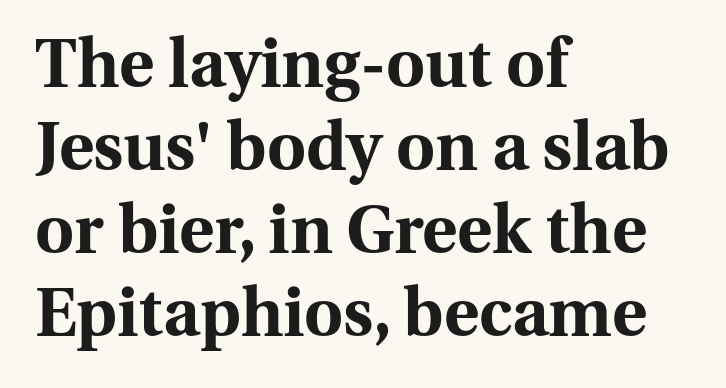
Think of a printed novel: that variable character pitch is what you see here. These lines are set flush left with a ragged right edge. You can tell it's not italic because the verticals are truly vertical. The text was rendered using a seriffed face with decorative stroke endings. Decoration check: the copy has no underline.
